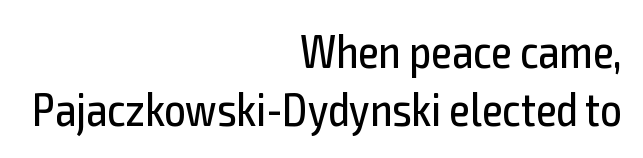
The image shows 47 px regular-weight, condensed sans-serif type, upright; set right-aligned, line spacing 1.24x, normal letter spacing, not underlined; a medium x-height.
